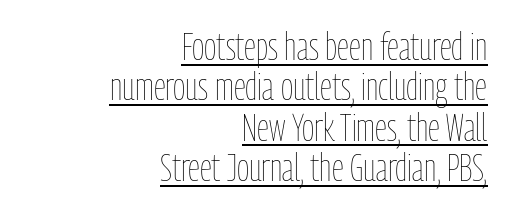
The font sits on the lighter half of the weight spectrum, regular included. Italic: no, the glyphs are upright roman. These lines huddle together more closely than default settings would place them. Character widths vary here, with narrow letters taking less room than wide ones.
